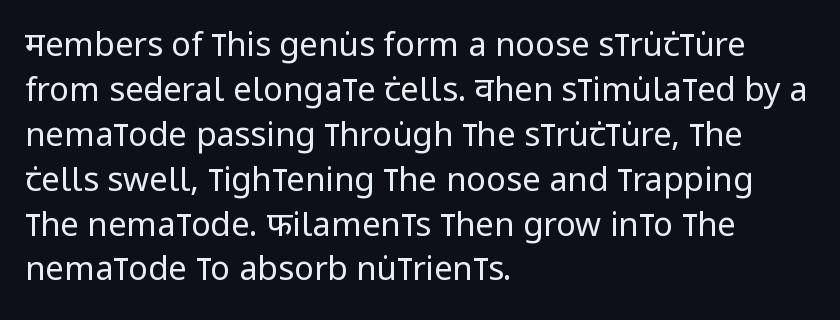
Q: Is the text bold? A: No.
Q: Is the text italic (slanted)? A: No, it is upright.
Q: Is the typeface a serif or a sans-serif typeface? A: Sans-serif.
Q: Is the text underlined? A: No.
Q: How is the paragraph aligned? A: Left-aligned.
Q: Is the spacing between letters normal or unusually wide? A: Normal.
Q: Is the spacing between lines tight, normal or loose? A: Normal.
Q: Width (condensed, normal, or wide)? A: Condensed.
Q: Stroke contrast? A: Low.
Q: x-height? A: Large.
Q: Monospaced? A: No.
